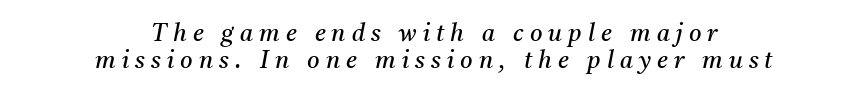
Regarding leading, the lines here are crowded together. Vertical stems look standard width or narrower in stroke. The tracking jumps out immediately: characters are airy and widely separated. The typesetter chose a symmetrical, centered arrangement here. Lines of text with bare space underneath.
